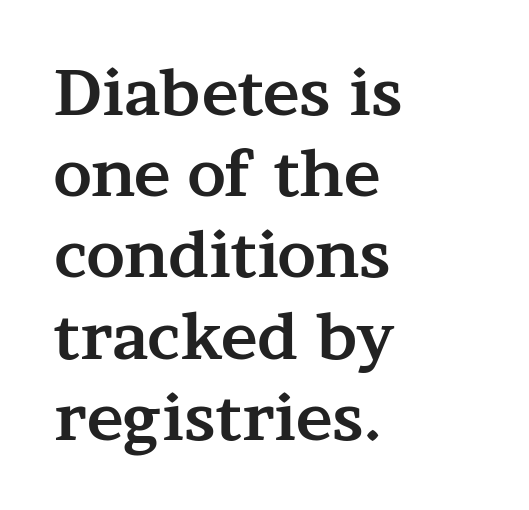
Q: Is the text bold? A: Yes.
Q: Is the text italic (slanted)? A: No, it is upright.
Q: Is the typeface a serif or a sans-serif typeface? A: Serif.
Q: Is the text underlined? A: No.
Q: How is the paragraph aligned? A: Left-aligned.
Q: Is the spacing between letters normal or unusually wide? A: Normal.
Q: Is the spacing between lines tight, normal or loose? A: Normal.
Q: Width (condensed, normal, or wide)? A: Wide.
Q: Stroke contrast? A: Medium.
Q: x-height? A: Medium.
Q: Monospaced? A: No.
